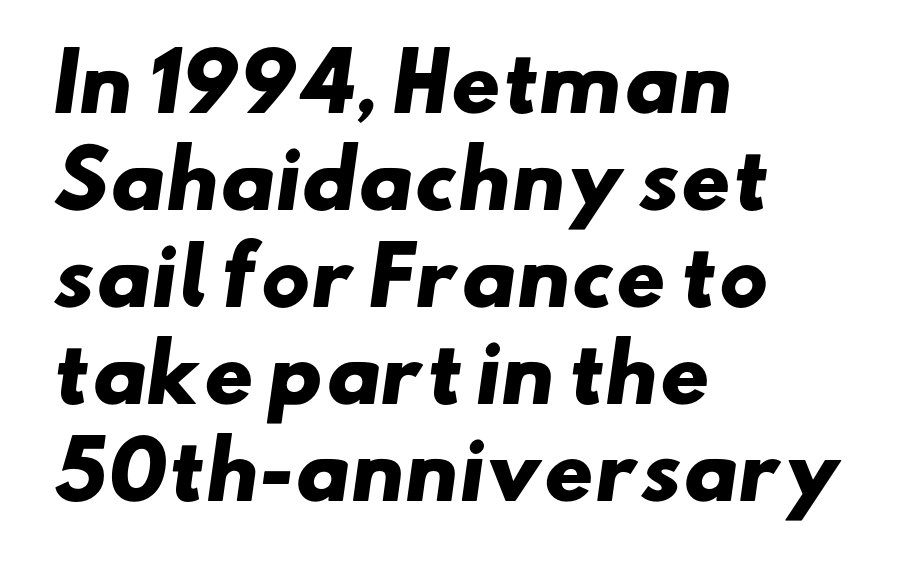
The image shows 77 px heavy, wide sans-serif type; set left-aligned, normal line spacing (1.26x), normal letter spacing, not underlined; low stroke contrast and a small x-height.
